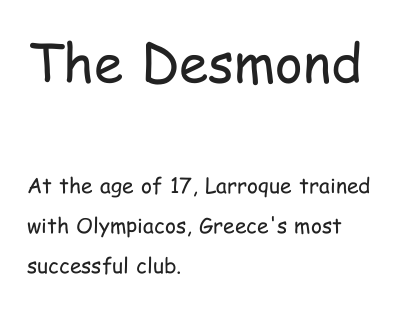
When letters stand straight like this, we call the style roman or upright. The compositor pushed each line to the left boundary. What stands out about the letter spacing? Nothing — it is the standard amount. The more generous point size was reserved for the upper chunk.
